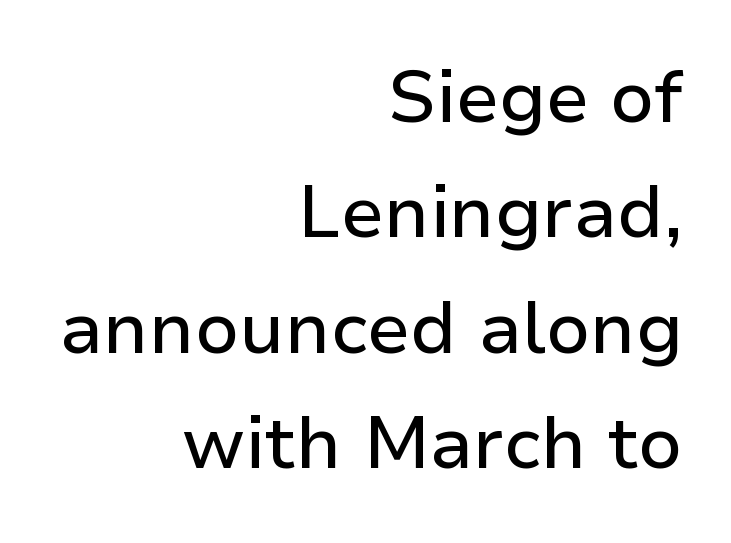
The image shows 73 px sans-serif type, upright; set right-aligned, normal line spacing (1.58x), normal letter spacing, not underlined; low stroke contrast and a medium x-height.
